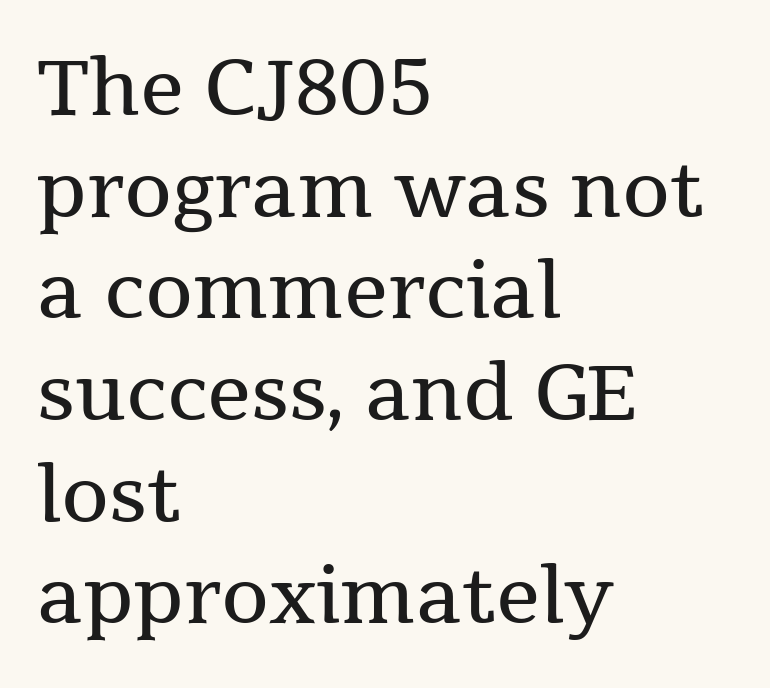
The face used here is seriffed, in the tradition of book romans. Style check: upright. The rendering anchors every line to the left-hand side. Is the type heavy? It reads as light-to-regular instead. Nothing unusual about the tracking: characters are spaced as the font intends.
